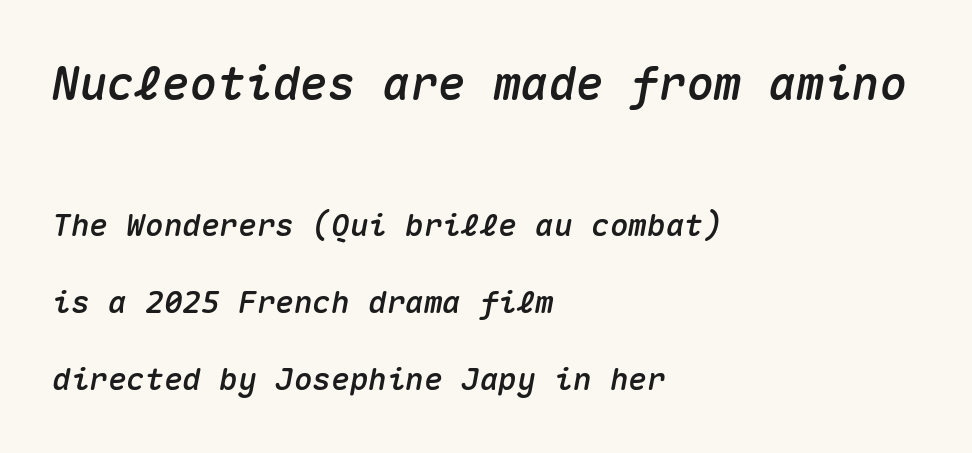
The image shows 46 px text type, italic (leaning right), monospaced; set left-aligned, loose line spacing (2.48x), normal letter spacing, not underlined; the first (top) block is 1.48x larger; medium stroke contrast and a medium x-height.
